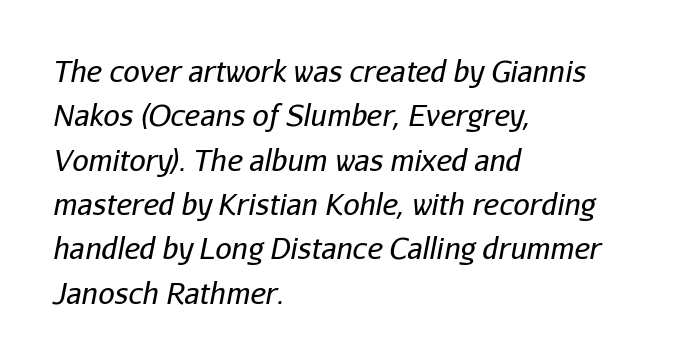
Q: Is the text bold? A: No.
Q: Is the text italic (slanted)? A: Yes, it leans right by about 11 degrees.
Q: Is the text underlined? A: No.
Q: How is the paragraph aligned? A: Left-aligned.
Q: Is the spacing between letters normal or unusually wide? A: Normal.
Q: Is the spacing between lines tight, normal or loose? A: Normal.
Q: Width (condensed, normal, or wide)? A: Normal.
Q: Stroke contrast? A: Low.
Q: x-height? A: Medium.
Q: Monospaced? A: No.
